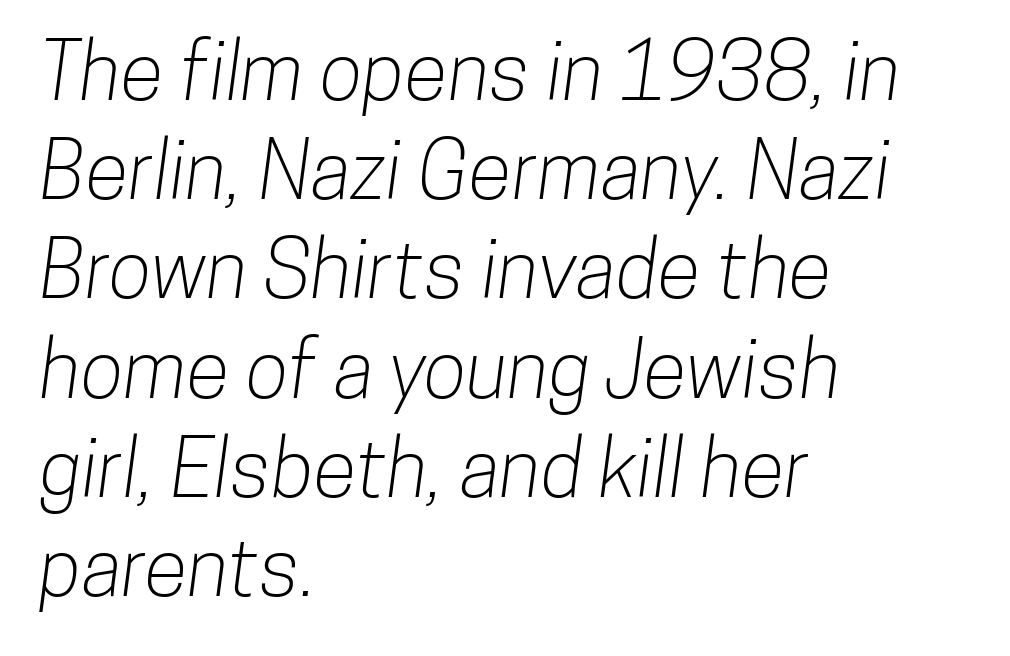
Q: Is the typeface a serif or a sans-serif typeface? A: Sans-serif.
Q: Is the text underlined? A: No.
Q: How is the paragraph aligned? A: Left-aligned.
Q: Is the spacing between letters normal or unusually wide? A: Normal.
Q: Width (condensed, normal, or wide)? A: Condensed.
Q: Stroke contrast? A: Low.
Q: x-height? A: Medium.
Q: Monospaced? A: No.
